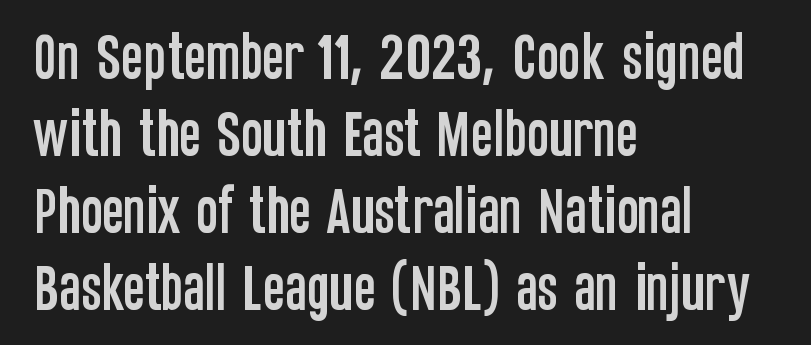
The passage shown is typeset with a sans-serif family. One-word summary of the alignment: left. The passage shown is not underscored anywhere. The tracking reads as untouched default to a designer's eye. Leading: standard.
